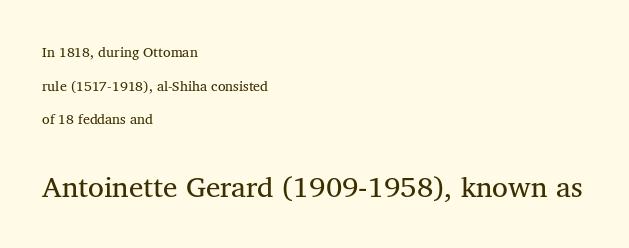
The image shows 29 px regular-weight serif type; set left-aligned, loose line spacing (2.41x), normal letter spacing, not underlined; the second (bottom) block is 2.07x larger; medium stroke contrast and a medium x-height.
